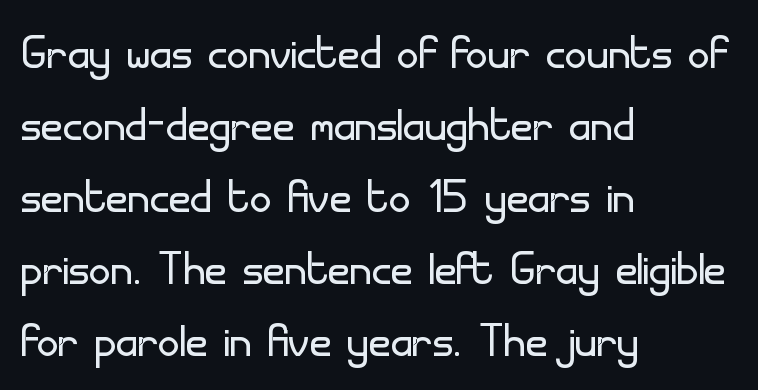
The image shows 60 px light sans-serif type, upright; set left-aligned, line spacing 1.2x, normal letter spacing, not underlined; low stroke contrast and a small x-height.
